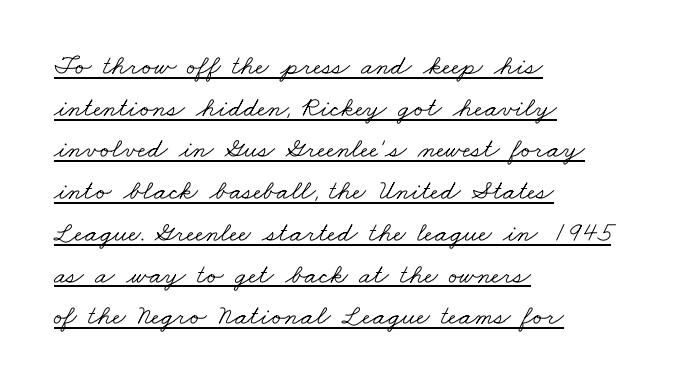
{"serif": "yes", "bold": "no", "weight": "light", "width": "wide", "stroke_contrast": "low", "x_height": "small", "monospaced": "no", "underline": "yes", "align": "left", "line_spacing": "normal", "line_spacing_ratio": 1.49, "letter_spacing": "normal", "letter_spacing_em": 0.0, "glyph_px": 28}
